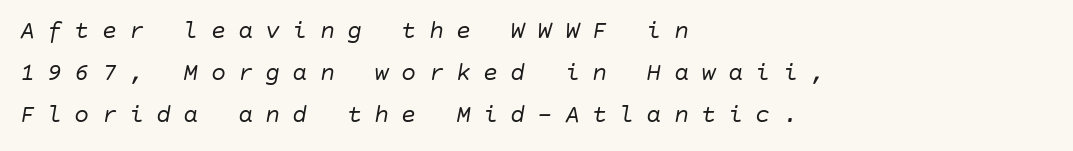
{"italic": "yes", "lean": "right", "slant_degrees": 10, "bold": "no", "underline": "no", "align": "left", "line_spacing": "normal", "line_spacing_ratio": 1.69, "letter_spacing": "wide", "letter_spacing_em": 0.49, "glyph_px": 25}
